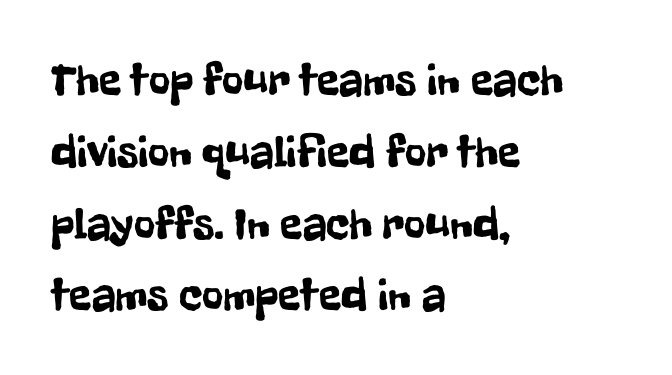
Q: Is the text italic (slanted)? A: No, it is upright.
Q: Is the typeface a serif or a sans-serif typeface? A: Sans-serif.
Q: Is the text underlined? A: No.
Q: How is the paragraph aligned? A: Left-aligned.
Q: Is the spacing between letters normal or unusually wide? A: Normal.
Q: Is the spacing between lines tight, normal or loose? A: Normal.
Q: Width (condensed, normal, or wide)? A: Condensed.
Q: Stroke contrast? A: Low.
Q: x-height? A: Medium.
Q: Monospaced? A: No.
